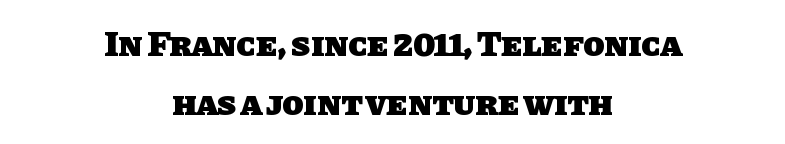
A dark, heavy texture on the line: the type is bold. Leading matches the norm, producing a regular column. Proportional: the letters do not fall into vertical columns. Just letters on the line, the space beneath them empty. Letterform terminals end flat and unadorned throughout the passage.
